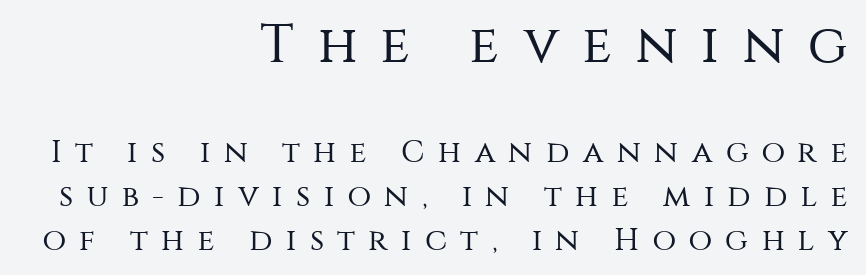
Varying glyph widths throughout — classic text-font behaviour. Does the type have serifs? No, each stem ends abruptly. Clear beneath every line of the passage. Weight: not bold — regular or lighter.
